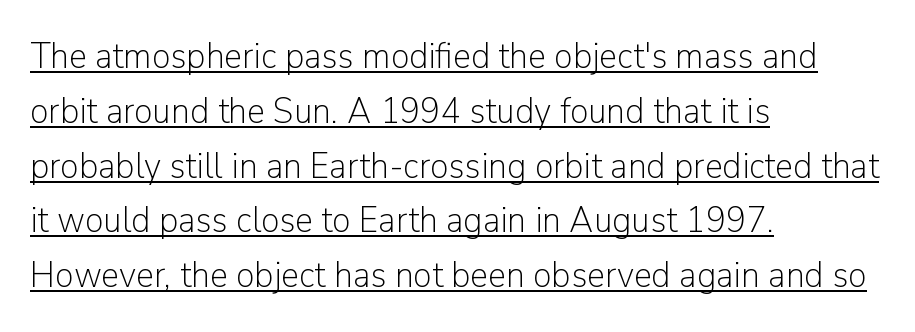
Alignment: flush left. Bold? No — there's no thickening of the strokes. Honestly, the underline is the first thing you notice here. A typesetter would mark this as roman, not italic.
